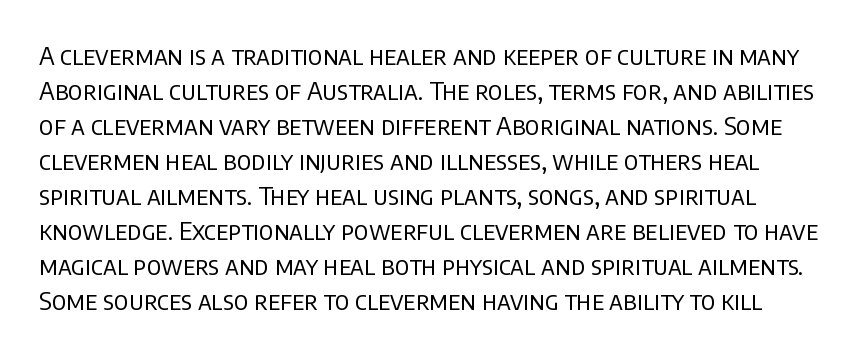
Horizontal bands of white between lines are of average thickness. Tall strokes in this sample are plumb rather than angled. No word sits above an underline. Is the stroke heavy? The answer is a plain regular-or-lighter. The type is set solid horizontally, with unmodified tracking.
